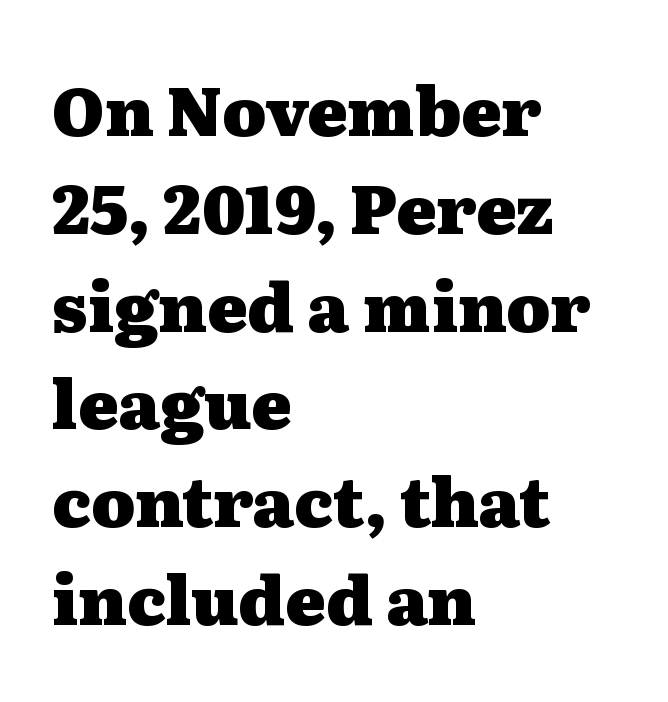
Q: Is the text bold? A: Yes.
Q: Is the text italic (slanted)? A: No, it is upright.
Q: Is the typeface a serif or a sans-serif typeface? A: Serif.
Q: Is the text underlined? A: No.
Q: How is the paragraph aligned? A: Left-aligned.
Q: Is the spacing between letters normal or unusually wide? A: Normal.
Q: Is the spacing between lines tight, normal or loose? A: Normal.
Q: Width (condensed, normal, or wide)? A: Wide.
Q: Stroke contrast? A: Medium.
Q: x-height? A: Medium.
Q: Monospaced? A: No.
